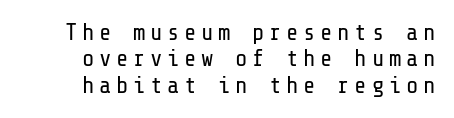
Vertical spacing — tight. Honestly, the letter spacing is so wide it's the main thing you notice. The rendering anchors every line to the right-hand side. The zone under the glyphs is completely vacant. Weight: in the light-to-regular range.
